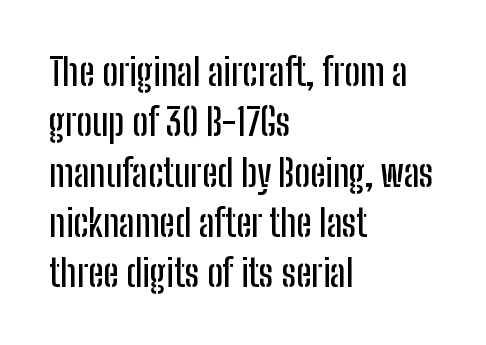
{"serif": "no", "italic": "no", "width": "condensed", "stroke_contrast": "low", "x_height": "medium", "monospaced": "no", "underline": "no", "align": "left", "line_spacing": "normal", "line_spacing_ratio": 1.36, "letter_spacing": "normal", "letter_spacing_em": 0.0, "glyph_px": 37}
